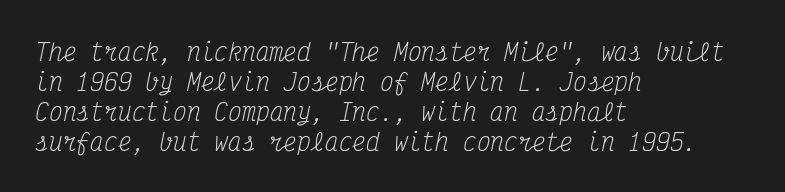
The image shows 23 px text type, italic (leaning right); set left-aligned, normal line spacing (1.3x), normal letter spacing, not underlined.
